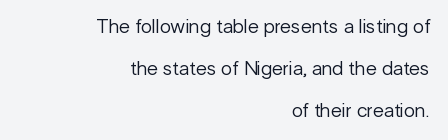
The image shows 20 px text type, upright; set right-aligned, loose line spacing (2.1x), normal letter spacing, not underlined.
